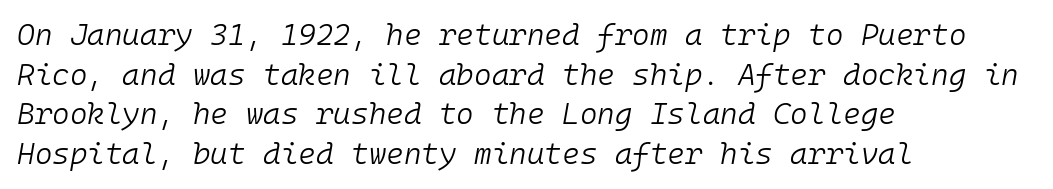
Is the block centered? No — it sits flush against the left margin. Honestly, the letter spacing is just normal — you wouldn't notice it. Nobody drew a line under any word here. Rendered with sloped, italic letterforms. Think of a typewriter: that constant character pitch is what you see here.
